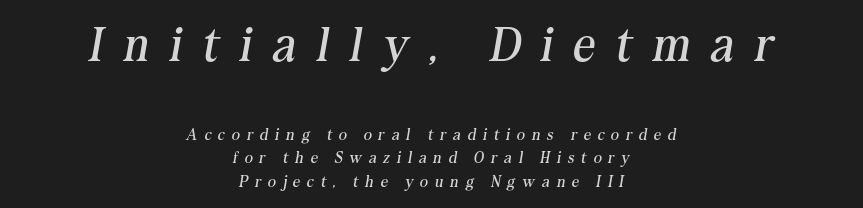
{"serif": "yes", "italic": "yes", "lean": "right", "slant_degrees": 10, "bold": "no", "weight": "regular", "width": "normal", "stroke_contrast": "medium", "x_height": "medium", "monospaced": "no", "underline": "no", "align": "center", "line_spacing": "normal", "line_spacing_ratio": 1.47, "letter_spacing": "wide", "letter_spacing_em": 0.43, "larger_block": "first", "size_ratio": 3.0, "glyph_px": 48}
